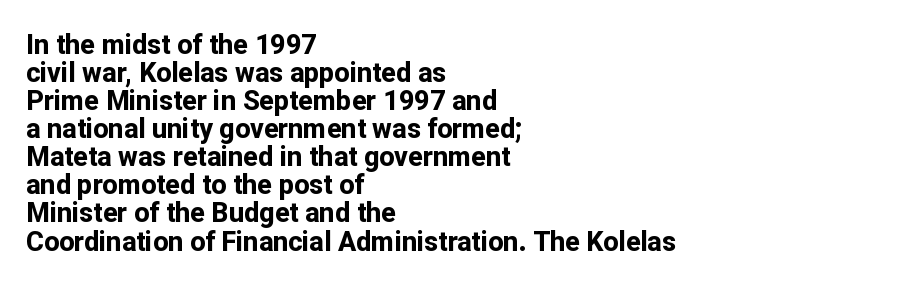
The baseline area is clear. Style check: upright. Reading down the block, your eye returns to a fixed left position each line. These lines carry a lot of weight — the face is fully bold. The line-height multiplier appears low, near solid setting.
